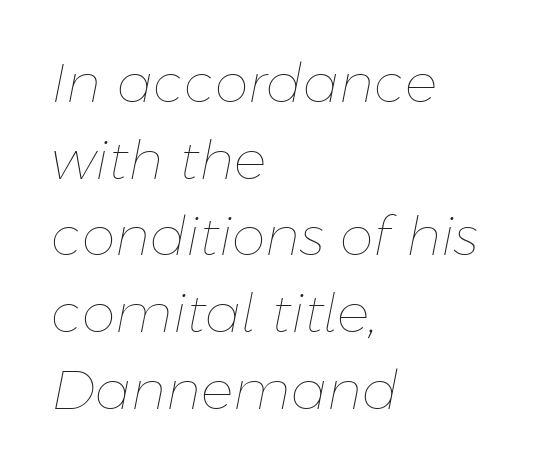
{"italic": "yes", "lean": "right", "slant_degrees": 11, "bold": "no", "weight": "thin", "width": "normal", "stroke_contrast": "low", "x_height": "medium", "monospaced": "no", "underline": "no", "align": "left", "line_spacing": "normal", "line_spacing_ratio": 1.42, "letter_spacing": "normal", "letter_spacing_em": 0.0, "glyph_px": 54}
